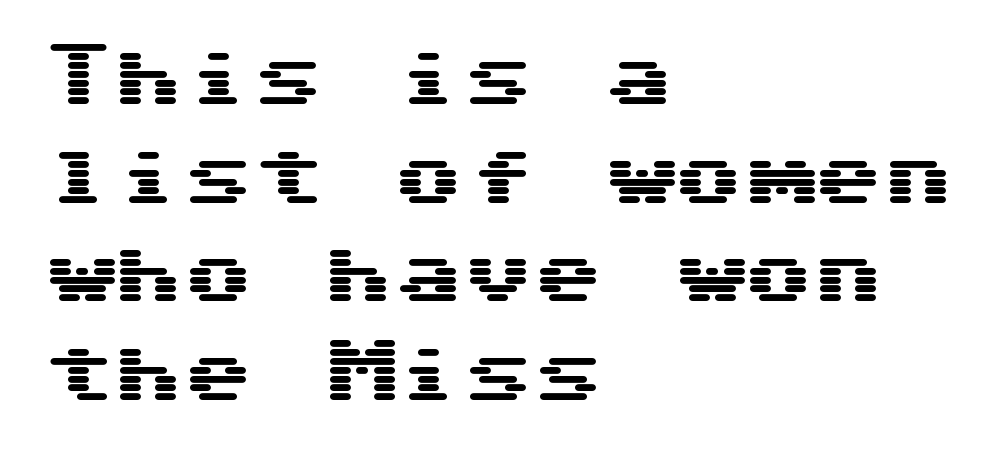
Q: Is the text italic (slanted)? A: No, it is upright.
Q: Is the typeface a serif or a sans-serif typeface? A: Sans-serif.
Q: Is the text underlined? A: No.
Q: How is the paragraph aligned? A: Left-aligned.
Q: Is the spacing between letters normal or unusually wide? A: Normal.
Q: Is the spacing between lines tight, normal or loose? A: Normal.
Q: Width (condensed, normal, or wide)? A: Wide.
Q: Stroke contrast? A: Medium.
Q: x-height? A: Medium.
Q: Monospaced? A: Yes.
